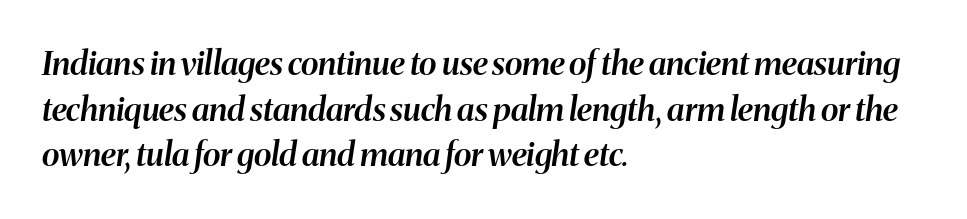
Weight: semibold (demi). Notice how the stems are inclined rather than vertical — that's the hallmark of italics. Each word holds together tightly as a unit, with standard inter-letter gaps. A normal amount of white space separates one row of letters from the next. Just letters on the line, the space beneath them empty.
